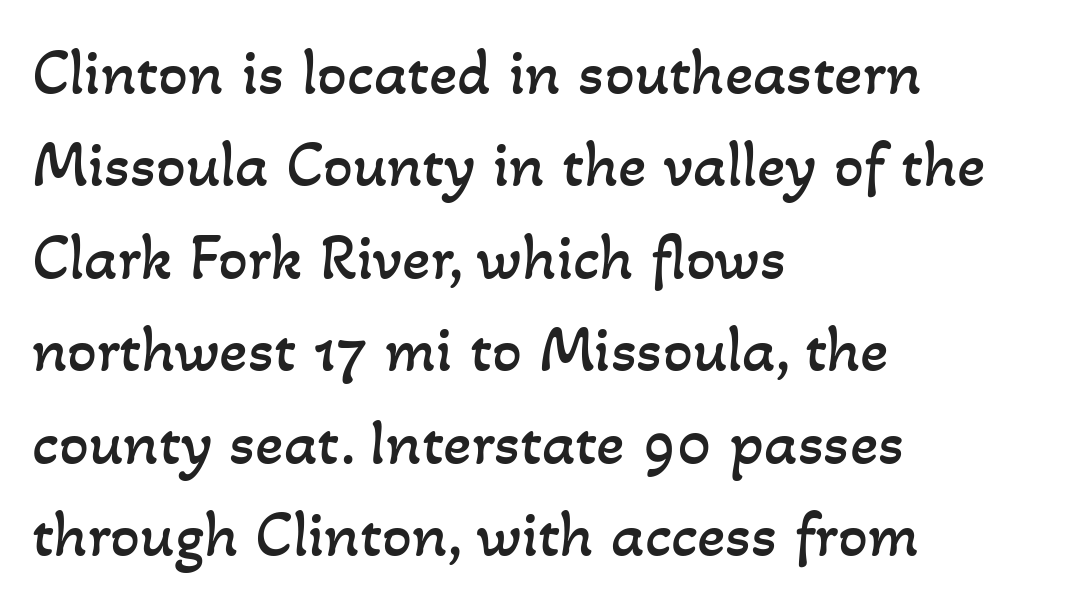
The image shows 66 px regular-weight type; set left-aligned, normal line spacing (1.4x), normal letter spacing, not underlined; low stroke contrast and a small x-height.
